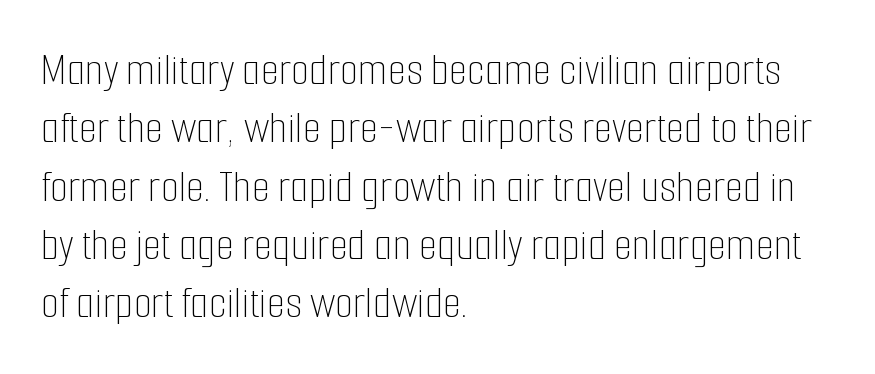
The image shows 47 px thin, condensed type, upright; set left-aligned, line spacing 1.24x, normal letter spacing, not underlined; low stroke contrast and a medium x-height.
